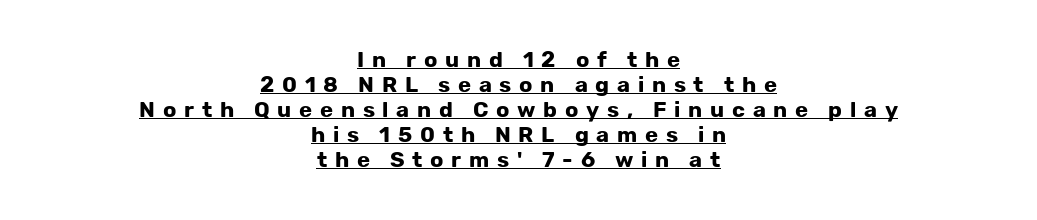
Quick note: interline space is minimal. These words are printed bold, with thick strokes throughout. Horizontal alignment here is central, giving a formal, balanced look. Each line of the rendering has a horizontal stroke beneath the glyphs.
